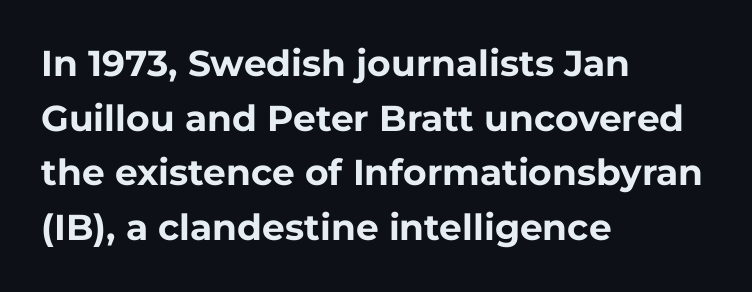
The image shows 36 px bold sans-serif type, upright; set left-aligned, normal line spacing (1.52x), normal letter spacing, not underlined; low stroke contrast and a medium x-height.
